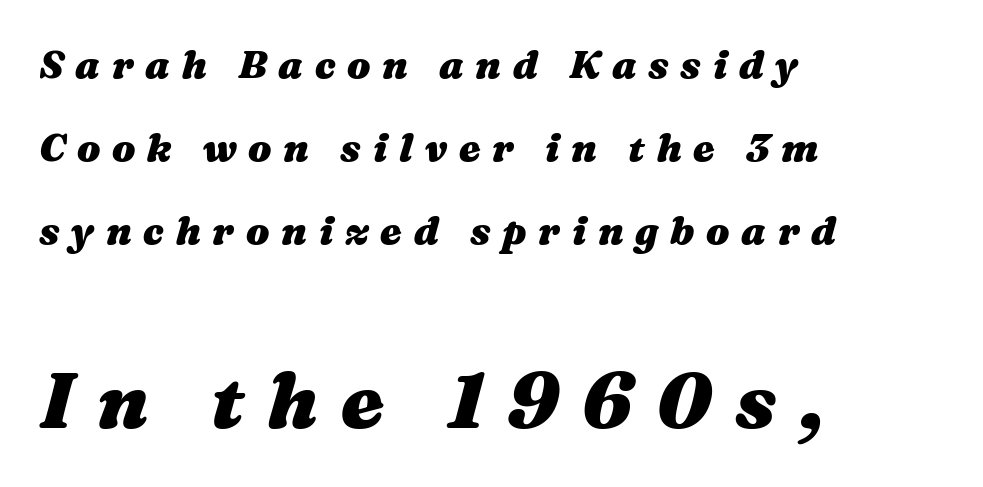
{"italic": "yes", "lean": "right", "slant_degrees": 16, "bold": "yes", "weight": "heavy", "width": "wide", "stroke_contrast": "medium", "x_height": "medium", "monospaced": "no", "underline": "no", "align": "left", "line_spacing": "loose", "line_spacing_ratio": 2.13, "letter_spacing": "wide", "letter_spacing_em": 0.3, "larger_block": "second", "size_ratio": 2.0, "glyph_px": 78}
